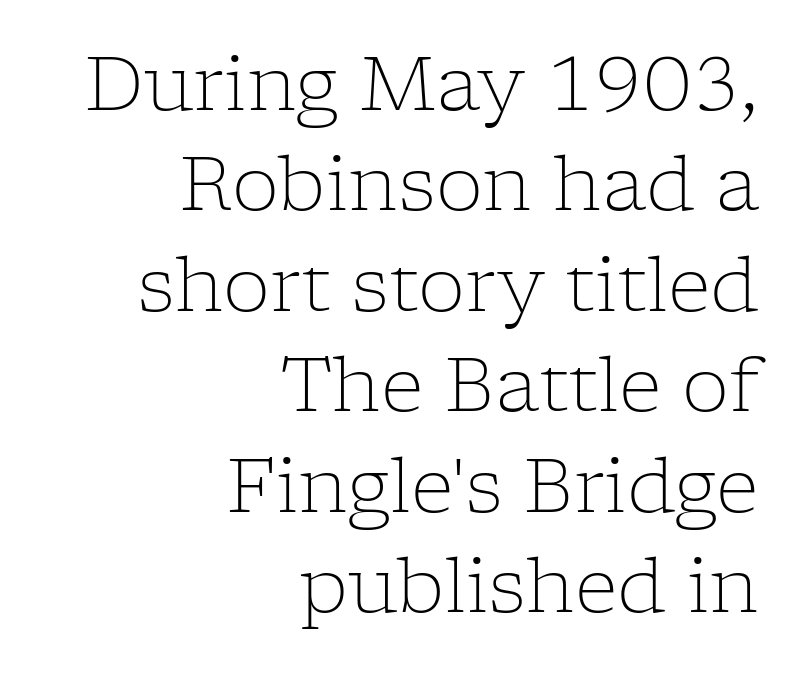
Each letter keeps its own natural width here, so spacing adapts to shape. Typographically, this falls in the serif category. A typesetter would call this zero additional tracking. This reads as an unemphasized weight, regular at the heaviest.
